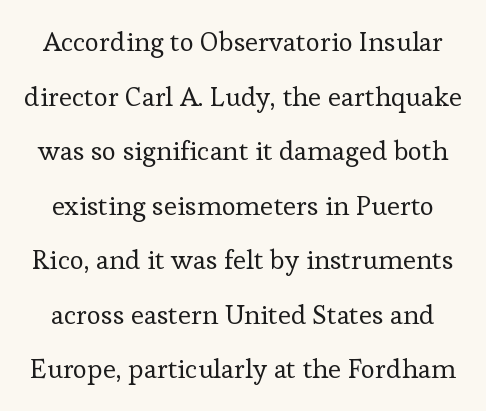
Q: Is the text bold? A: No.
Q: Is the text italic (slanted)? A: No, it is upright.
Q: Is the text underlined? A: No.
Q: Is the spacing between letters normal or unusually wide? A: Normal.
Q: Is the spacing between lines tight, normal or loose? A: Loose.
